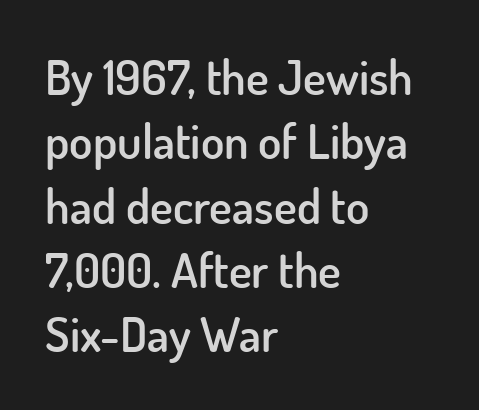
The glyphs are unaccompanied by any horizontal stroke below them. Line beginnings align vertically; line endings do not. In terms of letterform style, serifs are entirely absent. Nobody touched the tracking dial on this one.
